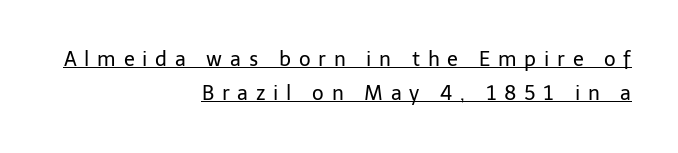
The image shows 20 px text type, upright; set right-aligned, normal line spacing (1.7x), unusually wide letter spacing (+0.39 em), underlined.
